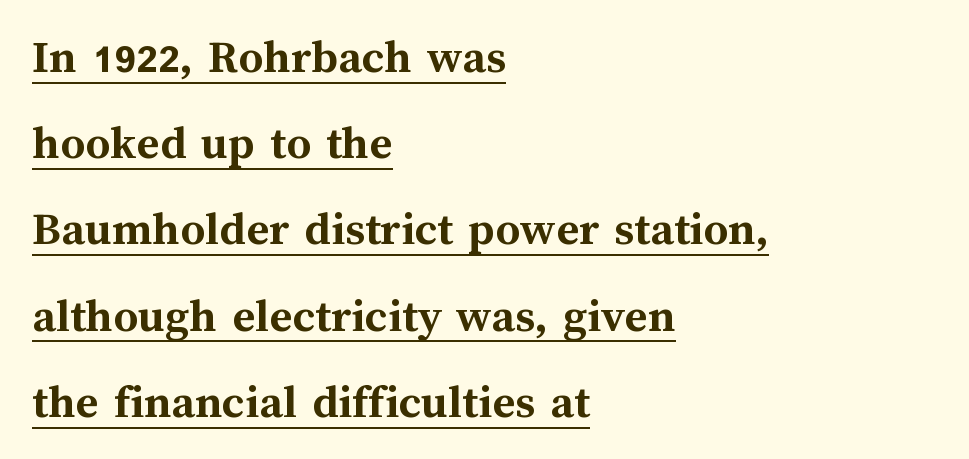
Q: Is the text bold? A: Yes.
Q: Is the text italic (slanted)? A: No, it is upright.
Q: Is the text underlined? A: Yes.
Q: How is the paragraph aligned? A: Left-aligned.
Q: Is the spacing between letters normal or unusually wide? A: Normal.
Q: Width (condensed, normal, or wide)? A: Normal.
Q: Stroke contrast? A: Medium.
Q: x-height? A: Medium.
Q: Monospaced? A: No.
